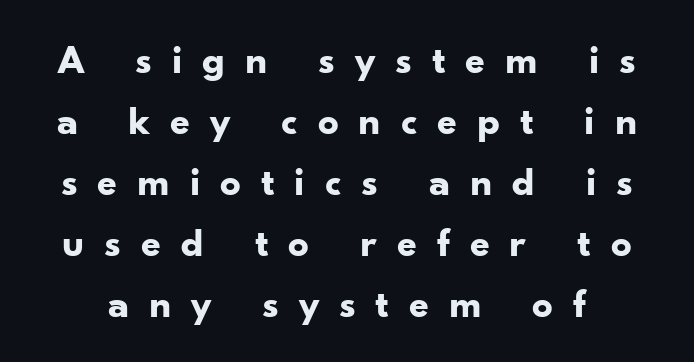
{"serif": "no", "italic": "no", "bold": "yes", "weight": "bold", "width": "normal", "stroke_contrast": "low", "x_height": "small", "monospaced": "no", "underline": "no", "line_spacing": "normal", "line_spacing_ratio": 1.49, "letter_spacing": "wide", "letter_spacing_em": 0.48, "glyph_px": 41}
